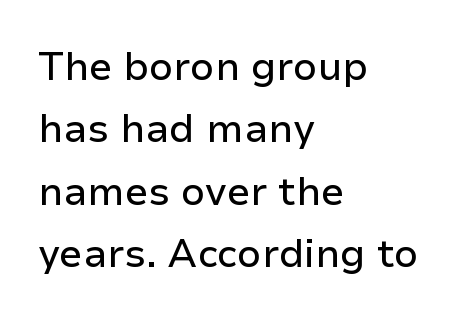
The image shows 39 px sans-serif type, upright; set left-aligned, normal line spacing (1.6x), normal letter spacing, not underlined; low stroke contrast and a medium x-height.
